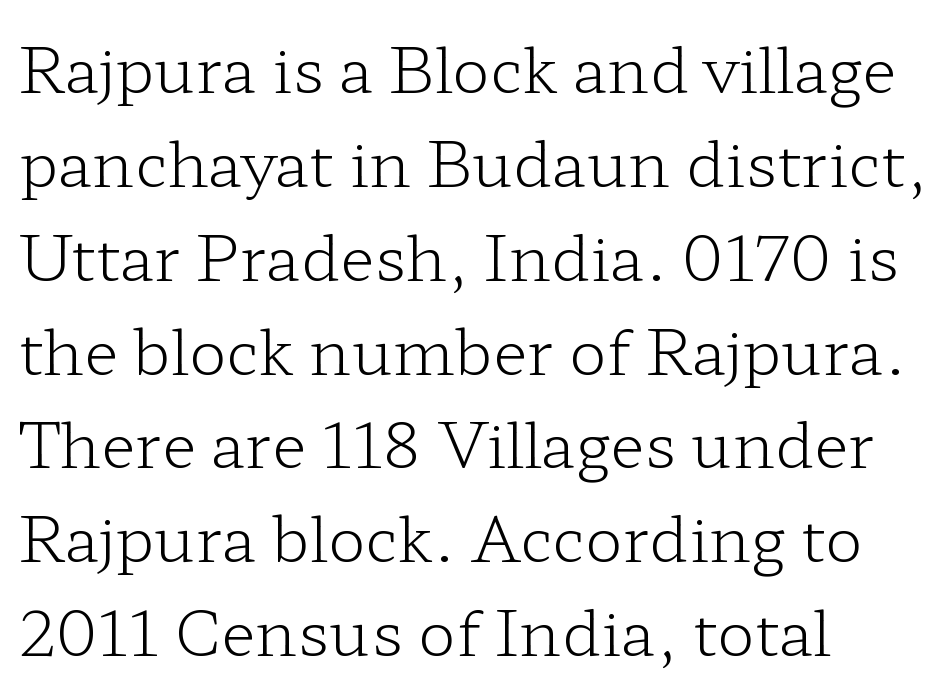
Do the characters align in a grid? No, the font is proportional. These lines were composed using upright roman letters. The typesetting does not lean heavy: it is not bold. Yep, those are serifs on the letters.
